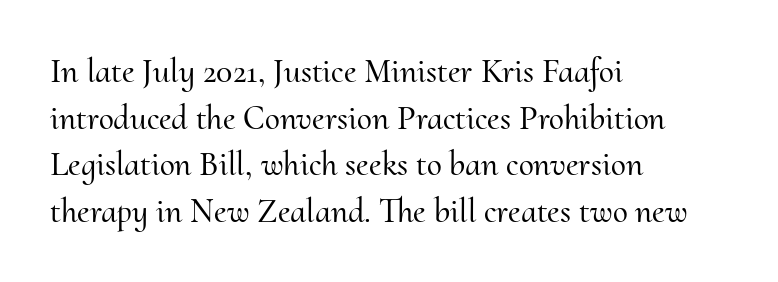
Q: Is the text italic (slanted)? A: No, it is upright.
Q: Is the typeface a serif or a sans-serif typeface? A: Serif.
Q: Is the text underlined? A: No.
Q: How is the paragraph aligned? A: Left-aligned.
Q: Is the spacing between letters normal or unusually wide? A: Normal.
Q: Is the spacing between lines tight, normal or loose? A: Normal.
Q: Width (condensed, normal, or wide)? A: Normal.
Q: Stroke contrast? A: Medium.
Q: x-height? A: Small.
Q: Monospaced? A: No.
